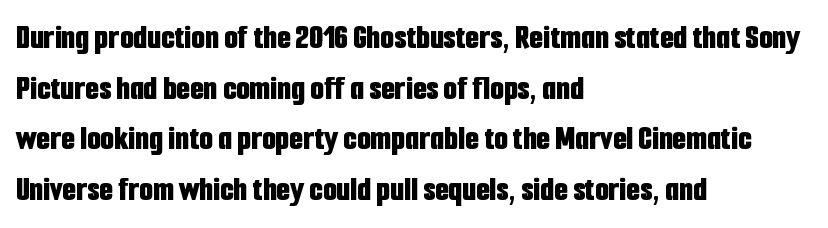
The image shows 35 px bold, condensed sans-serif type, upright; set left-aligned, normal line spacing (1.45x), normal letter spacing, not underlined; low stroke contrast and a medium x-height.
